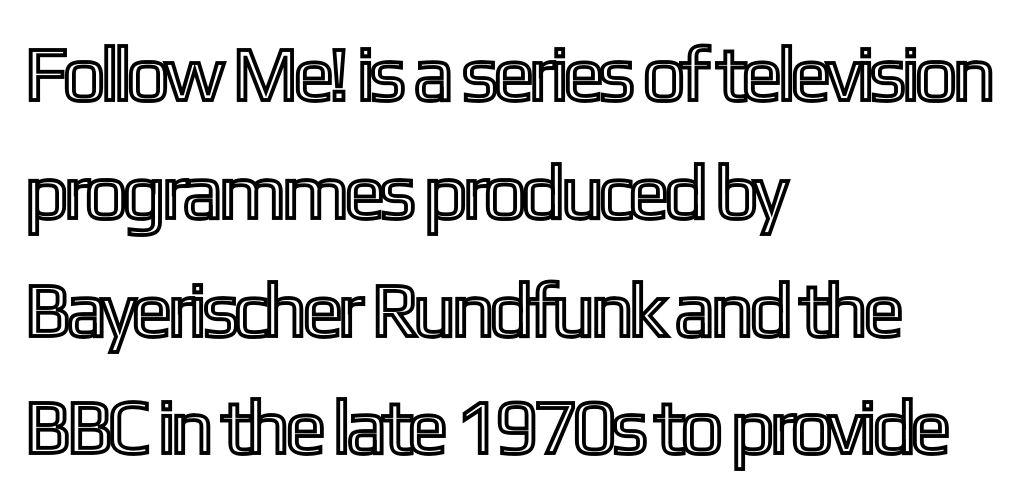
The image shows 77 px condensed type, upright; set left-aligned, normal line spacing (1.53x), normal letter spacing, not underlined; a medium x-height.
